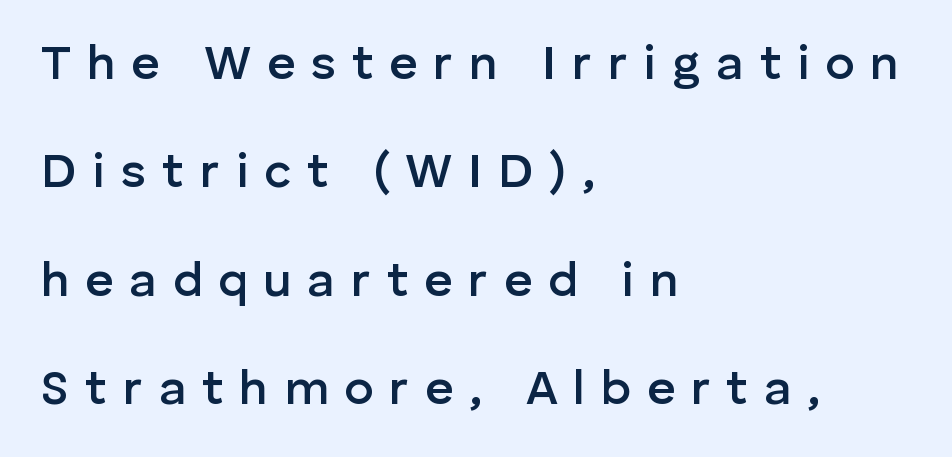
The image shows 49 px semibold sans-serif type, upright; set left-aligned, loose line spacing (2.21x), unusually wide letter spacing (+0.32 em), not underlined; low stroke contrast and a medium x-height.
